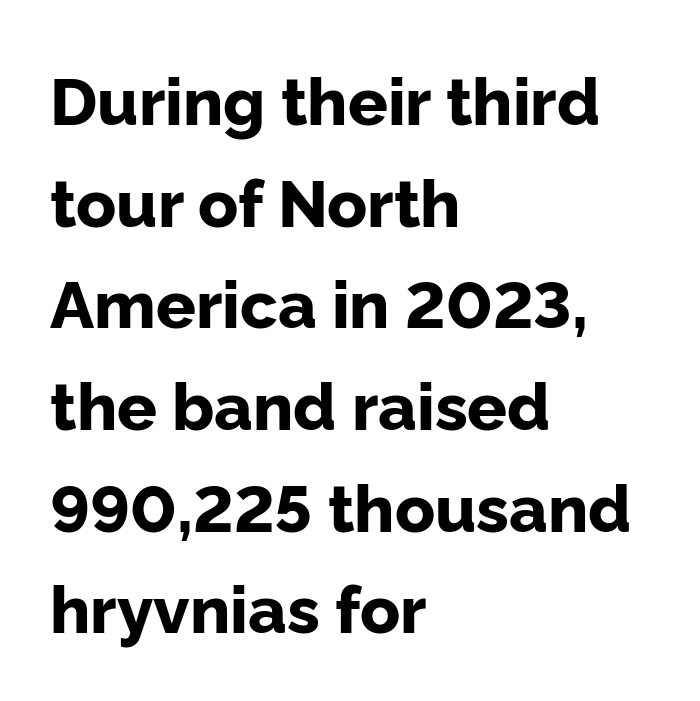
The image shows 66 px bold sans-serif type, upright; set left-aligned, normal line spacing (1.54x), normal letter spacing, not underlined; low stroke contrast and a medium x-height.
